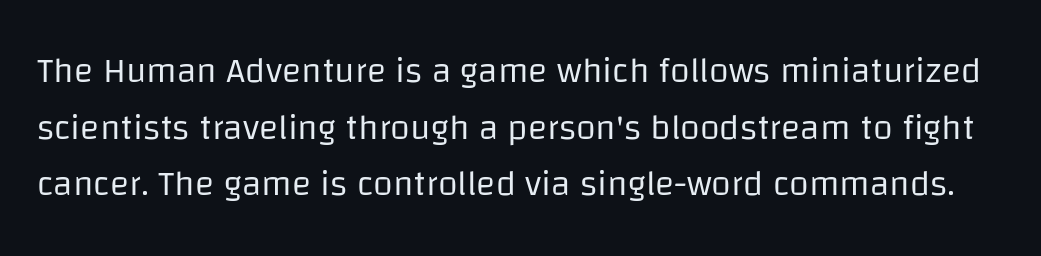
Q: Is the text bold? A: No.
Q: Is the text italic (slanted)? A: No, it is upright.
Q: Is the typeface a serif or a sans-serif typeface? A: Sans-serif.
Q: Is the text underlined? A: No.
Q: Is the spacing between letters normal or unusually wide? A: Normal.
Q: Is the spacing between lines tight, normal or loose? A: Normal.
Q: Width (condensed, normal, or wide)? A: Normal.
Q: Stroke contrast? A: Low.
Q: x-height? A: Large.
Q: Monospaced? A: No.
